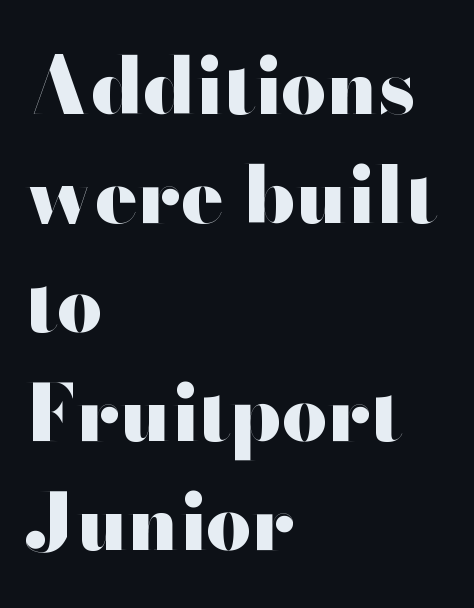
{"serif": "no", "italic": "no", "bold": "yes", "weight": "heavy", "width": "wide", "stroke_contrast": "high", "x_height": "small", "monospaced": "no", "underline": "no", "align": "left", "line_spacing": "normal", "line_spacing_ratio": 1.38, "letter_spacing": "normal", "letter_spacing_em": 0.0, "glyph_px": 79}
